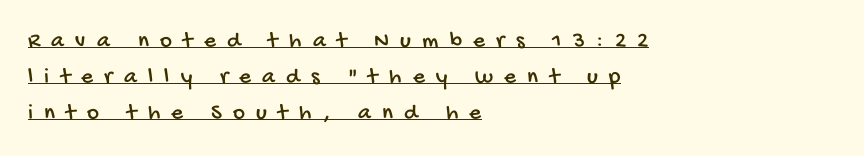
Q: Is the text underlined? A: Yes.
Q: How is the paragraph aligned? A: Left-aligned.
Q: Is the spacing between letters normal or unusually wide? A: Unusually wide.
Q: Is the spacing between lines tight, normal or loose? A: Normal.
